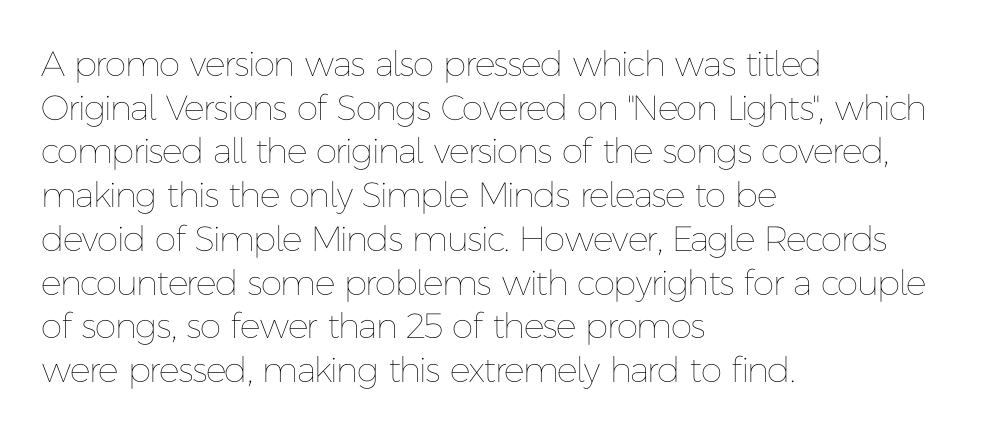
{"italic": "no", "bold": "no", "weight": "thin", "width": "normal", "stroke_contrast": "low", "x_height": "medium", "monospaced": "no", "underline": "no", "align": "left", "line_spacing": "normal", "line_spacing_ratio": 1.25, "letter_spacing": "normal", "letter_spacing_em": 0.0, "glyph_px": 35}
